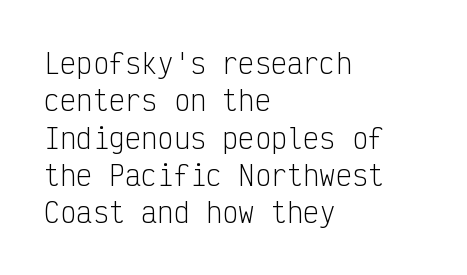
The image shows 27 px text type, upright; set left-aligned, normal line spacing (1.38x), normal letter spacing, not underlined.
